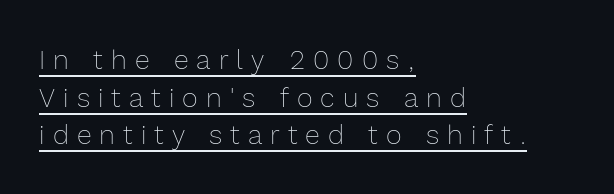
Stroke mass is kept to a normal reading level or below. Does a line run under the words? Yes, clearly. This rendering uses left alignment, leaving the right contour irregular. The line texture is sparse and dotted thanks to wide tracking. Vertical spacing — default. Unlike italic type, these characters show no tilt at all.
